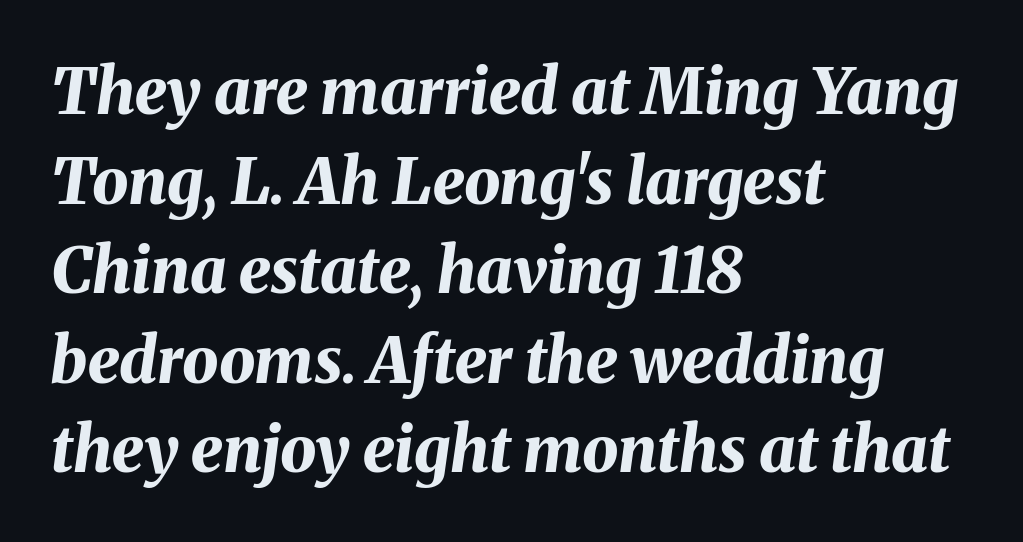
The image shows 64 px bold type, italic (leaning right); set left-aligned, normal line spacing (1.4x), normal letter spacing, not underlined; medium stroke contrast and a medium x-height.
